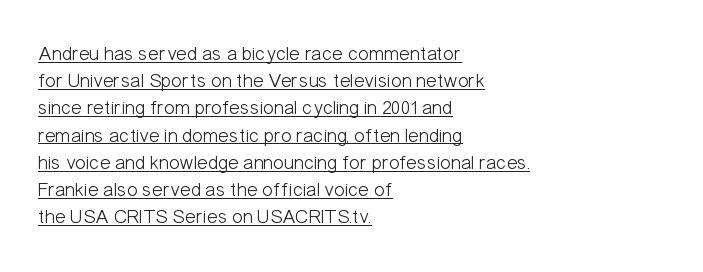
{"italic": "no", "bold": "no", "underline": "yes", "align": "left", "line_spacing": "normal", "line_spacing_ratio": 1.36, "letter_spacing": "normal", "letter_spacing_em": 0.0, "glyph_px": 20}
